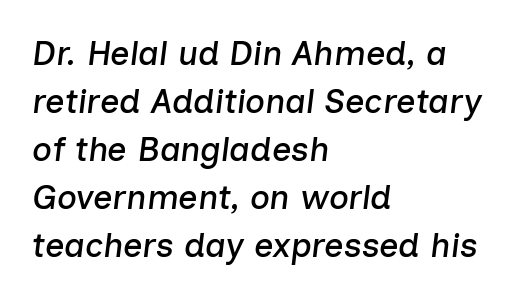
{"italic": "yes", "lean": "right", "slant_degrees": 7, "width": "normal", "stroke_contrast": "low", "x_height": "medium", "monospaced": "no", "underline": "no", "align": "left", "line_spacing": "normal", "line_spacing_ratio": 1.41, "letter_spacing": "normal", "letter_spacing_em": 0.0, "glyph_px": 34}
